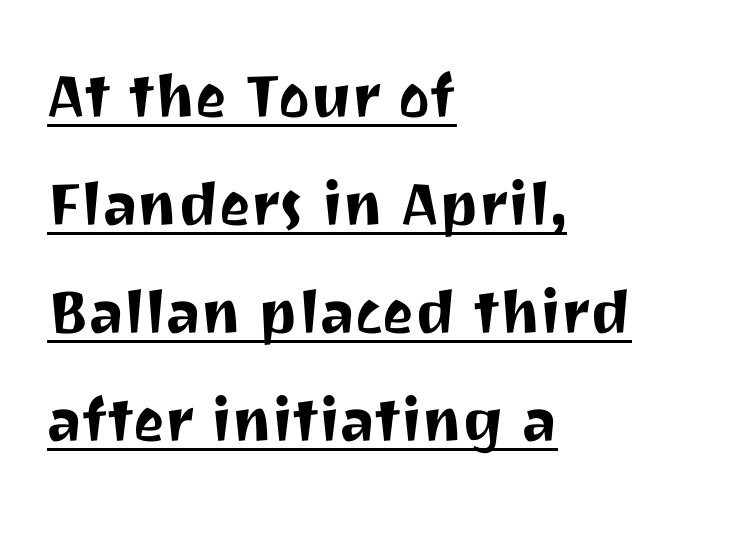
What's the leading like? Ordinary, nothing unusual. Spacing between characters is what you'd get straight out of the box. A classic flush-left, rag-right setting is used for this passage. The type sits square on the baseline with zero lean.
